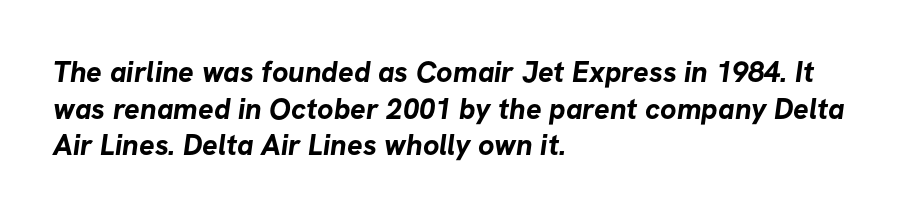
Baseline-to-baseline distance is the conventional proportion of letter height. Heavy-handed strokes throughout: this text is bold. The ragged edge is on the right, which tells us the setting is flush left. Font category for this specimen: sans-serif. The baseline area is clear.
